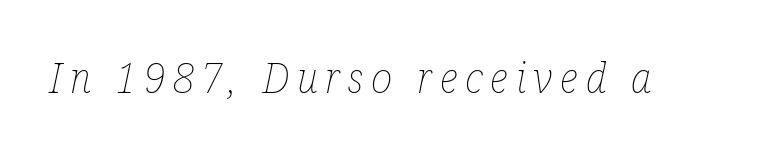
{"italic": "yes", "lean": "right", "slant_degrees": 12, "bold": "no", "weight": "thin", "width": "condensed", "stroke_contrast": "low", "x_height": "medium", "monospaced": "no", "underline": "no", "glyph_px": 41}
